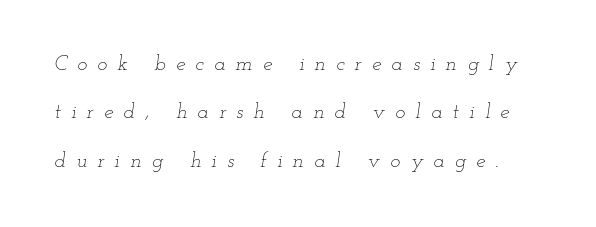
The image shows 21 px text type, italic (leaning right); set loose line spacing (2.3x), unusually wide letter spacing (+0.49 em), not underlined.
